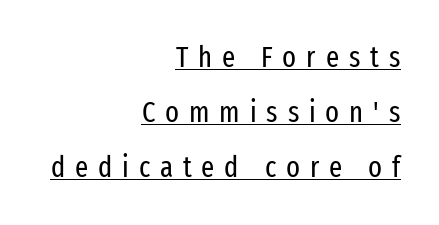
{"serif": "no", "italic": "no", "bold": "no", "weight": "regular", "width": "condensed", "stroke_contrast": "low", "x_height": "medium", "monospaced": "no", "underline": "yes", "align": "right", "line_spacing": "loose", "line_spacing_ratio": 1.9, "letter_spacing": "wide", "letter_spacing_em": 0.34, "glyph_px": 29}
